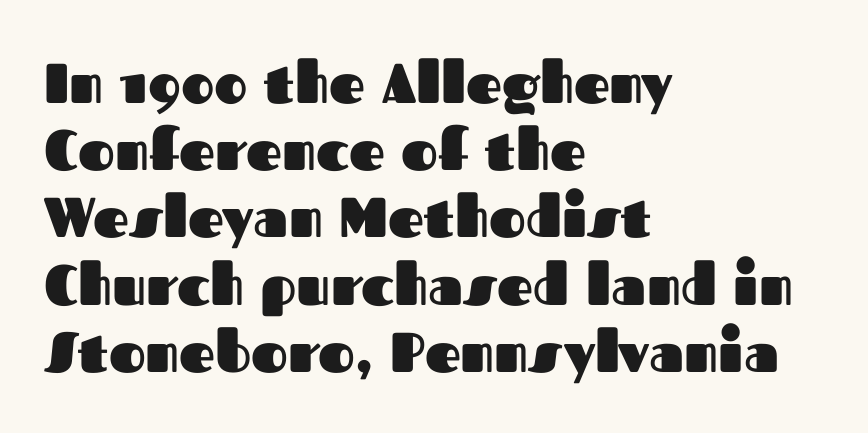
{"serif": "no", "italic": "no", "bold": "yes", "weight": "heavy", "width": "normal", "stroke_contrast": "medium", "x_height": "medium", "monospaced": "no", "underline": "no", "align": "left", "line_spacing_ratio": 1.2, "letter_spacing": "normal", "letter_spacing_em": 0.0, "glyph_px": 56}
